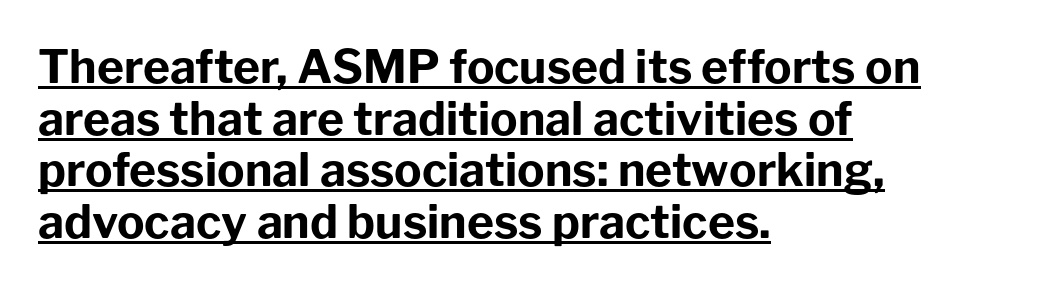
{"serif": "no", "italic": "no", "bold": "yes", "weight": "bold", "width": "normal", "stroke_contrast": "low", "x_height": "medium", "monospaced": "no", "underline": "yes", "align": "left", "line_spacing": "tight", "line_spacing_ratio": 1.12, "letter_spacing": "normal", "letter_spacing_em": 0.0, "glyph_px": 46}
